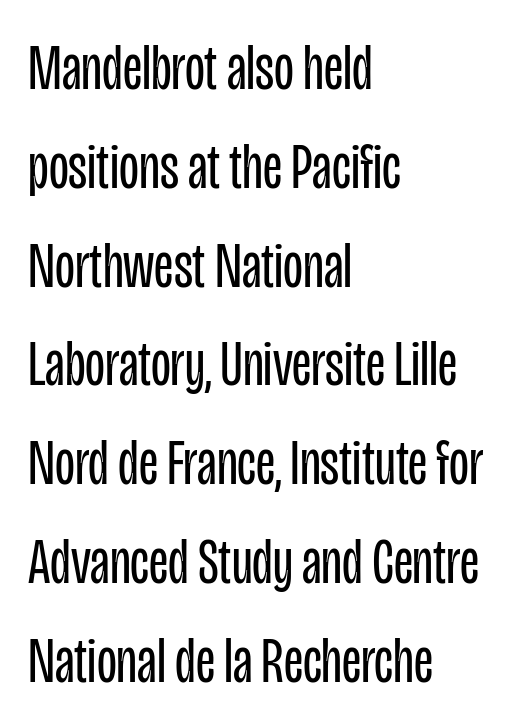
Q: Is the text bold? A: No.
Q: Is the text italic (slanted)? A: No, it is upright.
Q: Is the typeface a serif or a sans-serif typeface? A: Sans-serif.
Q: Is the text underlined? A: No.
Q: How is the paragraph aligned? A: Left-aligned.
Q: Is the spacing between letters normal or unusually wide? A: Normal.
Q: Is the spacing between lines tight, normal or loose? A: Normal.
Q: Width (condensed, normal, or wide)? A: Condensed.
Q: Stroke contrast? A: Low.
Q: x-height? A: Large.
Q: Monospaced? A: No.
